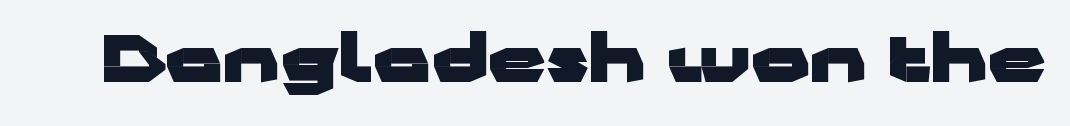
The image shows 64 px heavy, wide sans-serif type, upright; set normal letter spacing, not underlined; low stroke contrast and a medium x-height.
